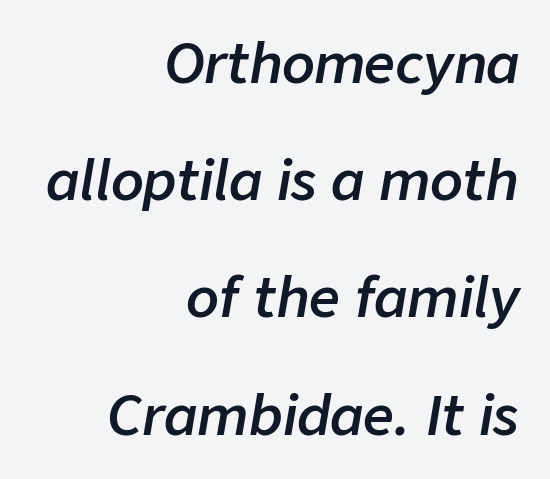
{"italic": "yes", "lean": "right", "slant_degrees": 9, "bold": "semi", "weight": "semibold", "width": "normal", "stroke_contrast": "low", "x_height": "medium", "monospaced": "no", "underline": "no", "align": "right", "line_spacing": "loose", "line_spacing_ratio": 2.17, "letter_spacing": "normal", "letter_spacing_em": 0.0, "glyph_px": 54}
